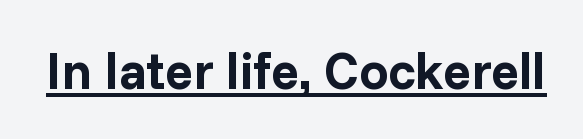
Q: Is the text bold? A: Yes.
Q: Is the text italic (slanted)? A: No, it is upright.
Q: Is the typeface a serif or a sans-serif typeface? A: Sans-serif.
Q: Is the text underlined? A: Yes.
Q: Is the spacing between letters normal or unusually wide? A: Normal.
Q: Width (condensed, normal, or wide)? A: Normal.
Q: Stroke contrast? A: Low.
Q: x-height? A: Medium.
Q: Monospaced? A: No.
